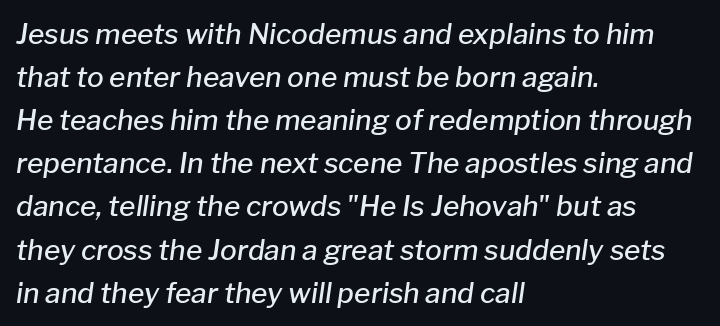
These lines are rendered in a variable-pitch font. The axis of the letterforms is tilted away from vertical. This rendering leaves character spacing at its baseline value. The rendering uses a semibold face; strokes are thickened but not to full bold. These lines stack with their left ends in a neat column.
